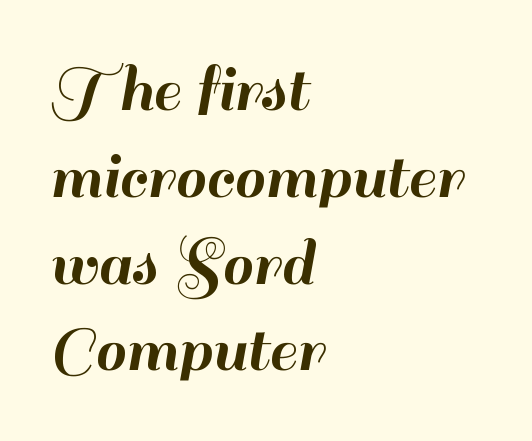
{"serif": "no", "width": "normal", "stroke_contrast": "high", "x_height": "small", "monospaced": "no", "underline": "no", "align": "left", "line_spacing_ratio": 1.24, "letter_spacing": "normal", "letter_spacing_em": 0.0, "glyph_px": 70}
